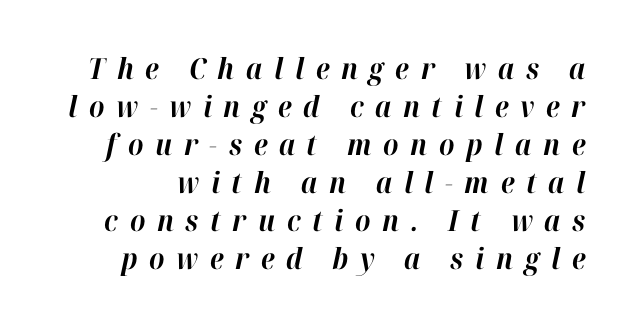
A typesetter would mark this as italic. Every letter is thick-stroked: bold, no question. Underline: absent. How are the letters spaced? Widely, with obvious added tracking. Reading down the column, the eye jumps a familiar distance to each next line.
